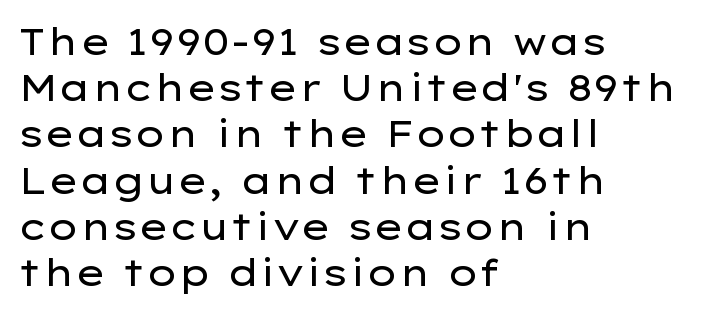
Underline: absent. The font is comparable to plain body text, perhaps lighter. Nobody touched the tracking dial on this one. The vertical gap from one line to the next is medium. Varying glyph widths throughout — classic text-font behaviour. Each line starts at the same left margin while the right side varies.
